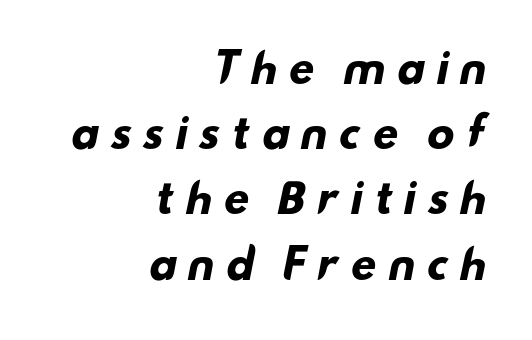
Q: Is the text bold? A: Yes.
Q: Is the typeface a serif or a sans-serif typeface? A: Sans-serif.
Q: Is the text underlined? A: No.
Q: How is the paragraph aligned? A: Right-aligned.
Q: Is the spacing between letters normal or unusually wide? A: Unusually wide.
Q: Is the spacing between lines tight, normal or loose? A: Normal.
Q: Width (condensed, normal, or wide)? A: Wide.
Q: Stroke contrast? A: Low.
Q: x-height? A: Small.
Q: Monospaced? A: No.
